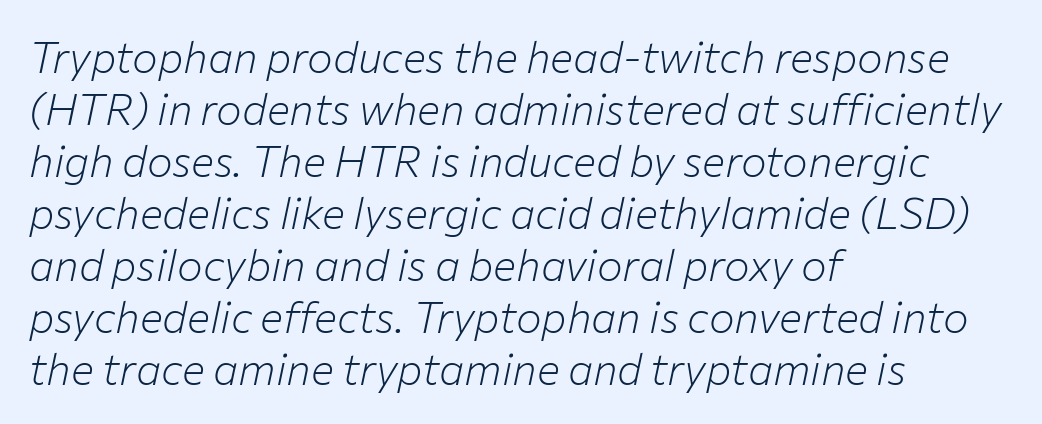
A bare baseline throughout the passage. There's an unmistakable incline to the writing here. Line starts are locked; line ends wander. Spacing verdict: proportional, widths tailored to each character. Letter spacing: default.
